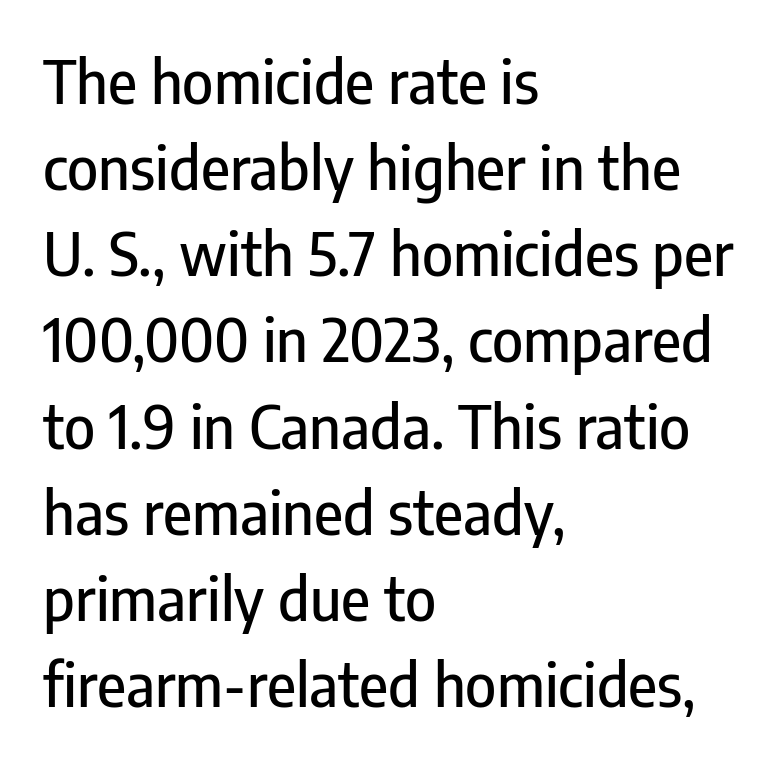
{"serif": "no", "italic": "no", "width": "condensed", "stroke_contrast": "low", "x_height": "medium", "monospaced": "no", "underline": "no", "align": "left", "line_spacing": "normal", "line_spacing_ratio": 1.46, "letter_spacing": "normal", "letter_spacing_em": 0.0, "glyph_px": 59}
